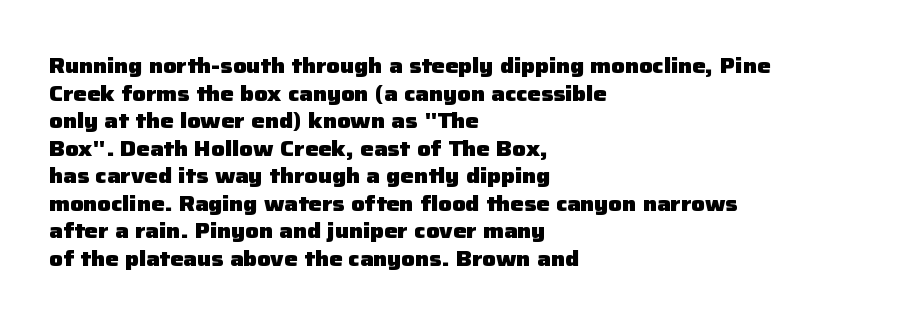
Normally led — the rows are evenly, conventionally spaced. Caption: standard tracking, unaltered. Check the space under the baseline: it is left empty. This sample is left-justified, so line endings fall wherever the words run out. These lines were composed using upright roman letters.
